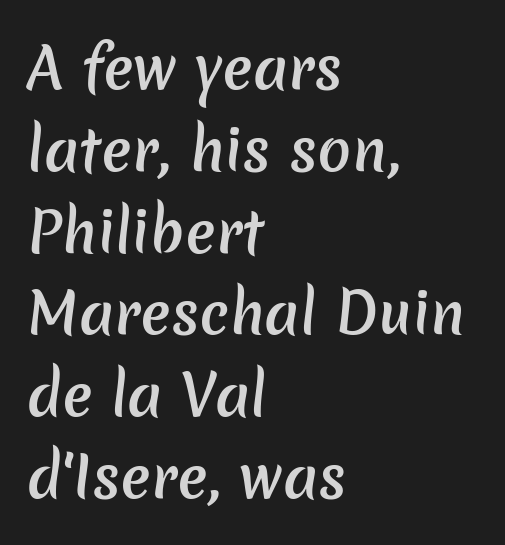
The glyphs are unaccompanied by any horizontal stroke below them. The glyphs in this specimen are sans serif. A typesetter would call this zero additional tracking. Casual observation: everything's shoved over to the left. One glance says typical: line gaps are just what's usual. Here the designer chose a conventional face with non-uniform glyph widths.
